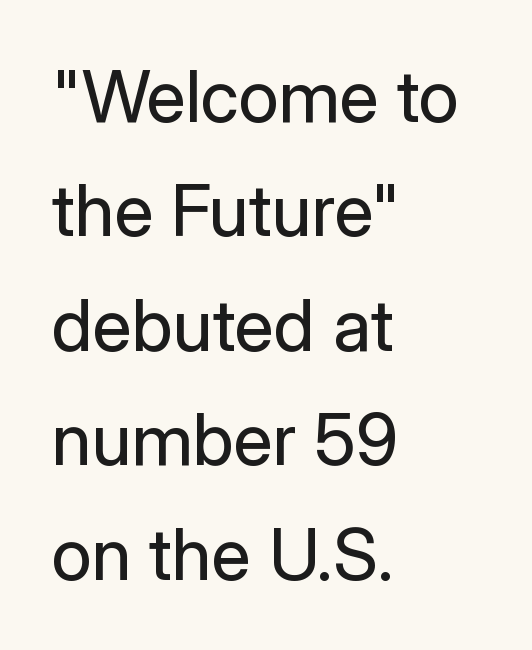
The image shows 72 px regular-weight sans-serif type, upright; set left-aligned, normal line spacing (1.59x), normal letter spacing, not underlined; low stroke contrast and a medium x-height.
